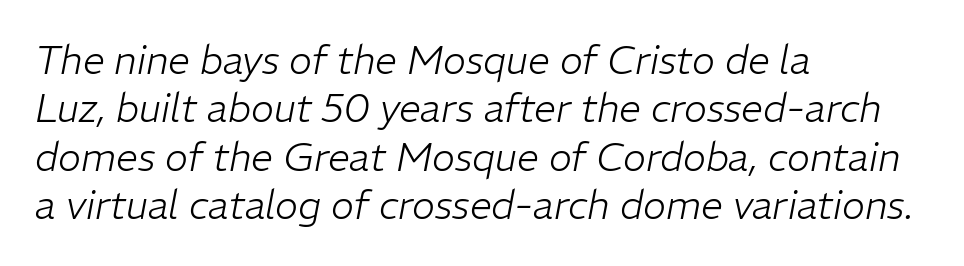
Q: Is the text bold? A: No.
Q: Is the text italic (slanted)? A: Yes, it leans right by about 11 degrees.
Q: Is the text underlined? A: No.
Q: How is the paragraph aligned? A: Left-aligned.
Q: Is the spacing between letters normal or unusually wide? A: Normal.
Q: Width (condensed, normal, or wide)? A: Normal.
Q: Stroke contrast? A: Low.
Q: x-height? A: Medium.
Q: Monospaced? A: No.
